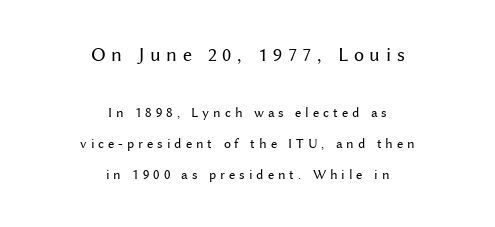
The image shows 20 px text type, upright; set centered, loose line spacing (2.23x), unusually wide letter spacing (+0.28 em), not underlined; the first (top) block is 1.43x larger.
